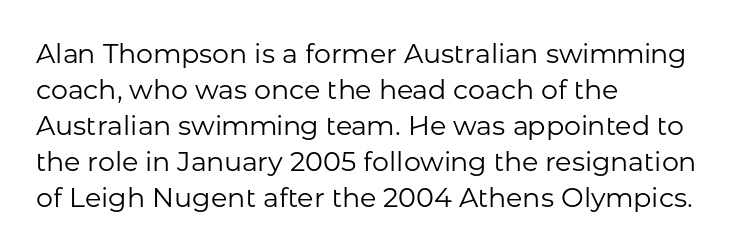
{"italic": "no", "bold": "no", "underline": "no", "align": "left", "line_spacing": "normal", "line_spacing_ratio": 1.33, "letter_spacing": "normal", "letter_spacing_em": 0.0, "glyph_px": 27}
